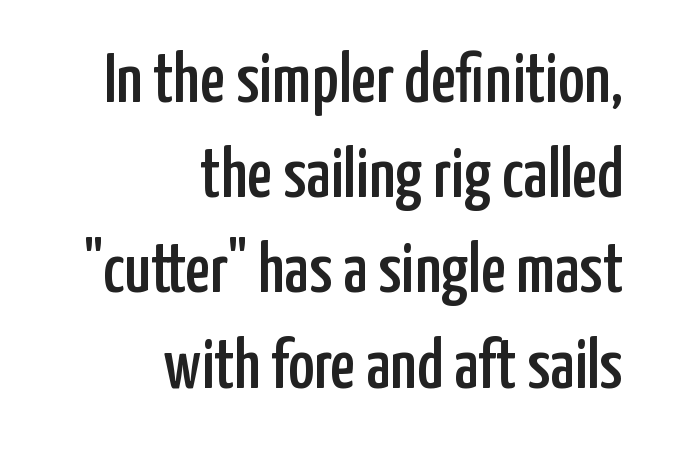
Q: Is the text italic (slanted)? A: No, it is upright.
Q: Is the typeface a serif or a sans-serif typeface? A: Sans-serif.
Q: Is the text underlined? A: No.
Q: How is the paragraph aligned? A: Right-aligned.
Q: Is the spacing between letters normal or unusually wide? A: Normal.
Q: Is the spacing between lines tight, normal or loose? A: Normal.
Q: Width (condensed, normal, or wide)? A: Condensed.
Q: Stroke contrast? A: Low.
Q: x-height? A: Medium.
Q: Monospaced? A: No.
